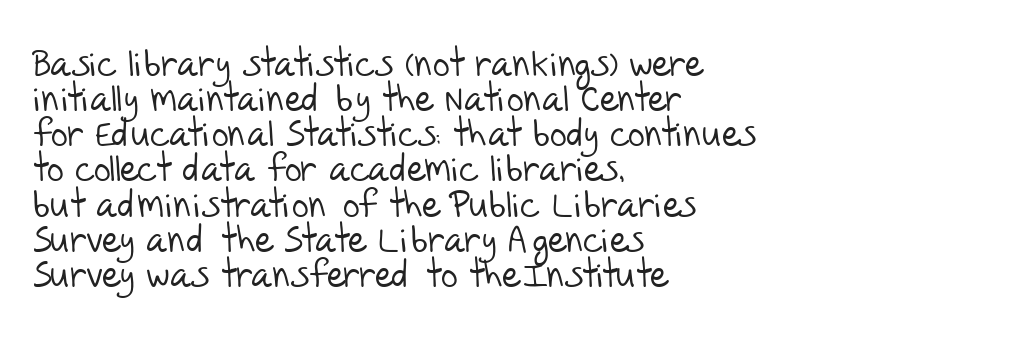
{"serif": "no", "bold": "no", "weight": "light", "width": "normal", "stroke_contrast": "low", "x_height": "large", "monospaced": "no", "underline": "no", "align": "left", "line_spacing": "tight", "line_spacing_ratio": 0.95, "letter_spacing": "normal", "letter_spacing_em": 0.0, "glyph_px": 37}
